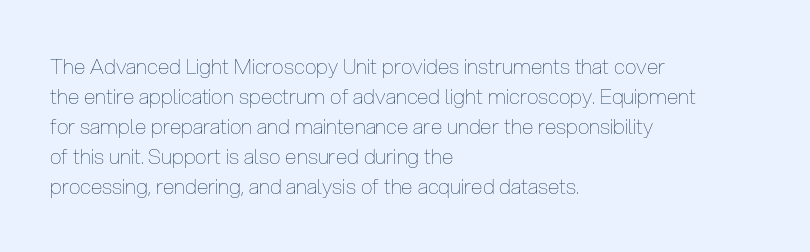
The image shows 21 px text type, upright; set left-aligned, normal line spacing (1.43x), normal letter spacing, not underlined.
